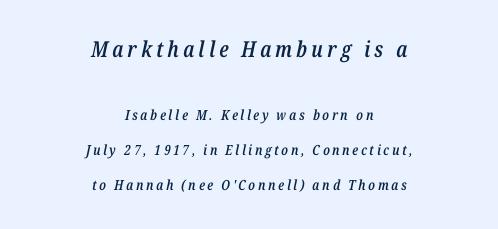
{"italic": "yes", "lean": "right", "slant_degrees": 12, "bold": "semi", "underline": "no", "align": "center", "line_spacing": "loose", "line_spacing_ratio": 2.49, "larger_block": "first", "size_ratio": 1.57, "glyph_px": 22}
